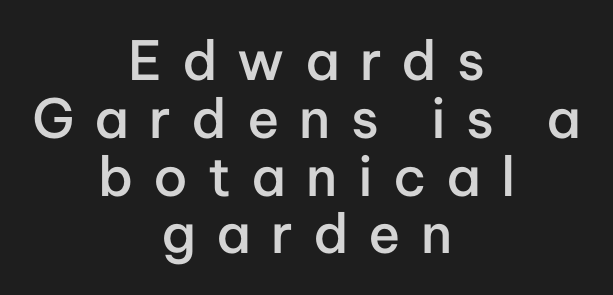
Q: Is the text bold? A: Semi-bold.
Q: Is the text italic (slanted)? A: No, it is upright.
Q: Is the typeface a serif or a sans-serif typeface? A: Sans-serif.
Q: Is the text underlined? A: No.
Q: How is the paragraph aligned? A: Centered.
Q: Is the spacing between letters normal or unusually wide? A: Unusually wide.
Q: Is the spacing between lines tight, normal or loose? A: Tight.
Q: Width (condensed, normal, or wide)? A: Normal.
Q: Stroke contrast? A: Low.
Q: x-height? A: Medium.
Q: Monospaced? A: No.
